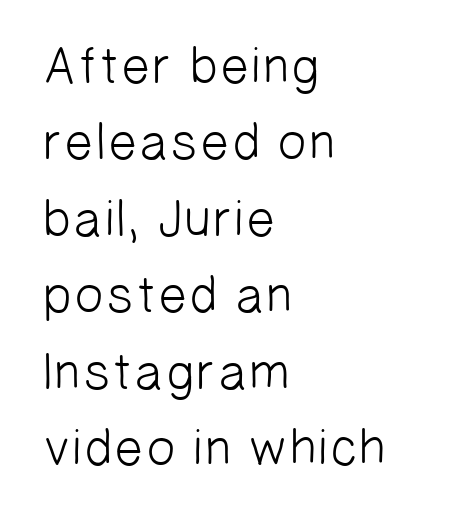
The paragraph shown leans on its left margin. In terms of letterspacing, this is plain default setting. The space beneath each line is pristine and unruled. Does the leading feel generous? No, just average.
